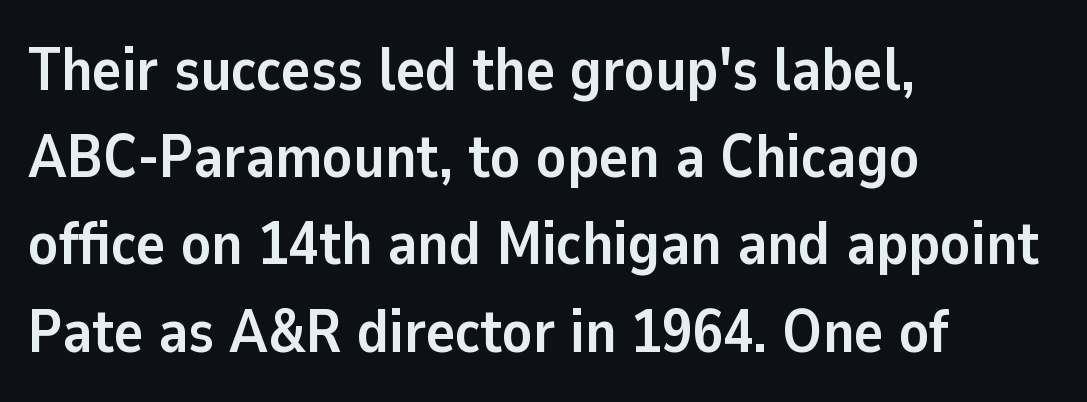
Q: Is the text bold? A: Yes.
Q: Is the text italic (slanted)? A: No, it is upright.
Q: Is the typeface a serif or a sans-serif typeface? A: Sans-serif.
Q: Is the text underlined? A: No.
Q: How is the paragraph aligned? A: Left-aligned.
Q: Is the spacing between letters normal or unusually wide? A: Normal.
Q: Is the spacing between lines tight, normal or loose? A: Normal.
Q: Width (condensed, normal, or wide)? A: Normal.
Q: Stroke contrast? A: Low.
Q: x-height? A: Medium.
Q: Monospaced? A: No.
